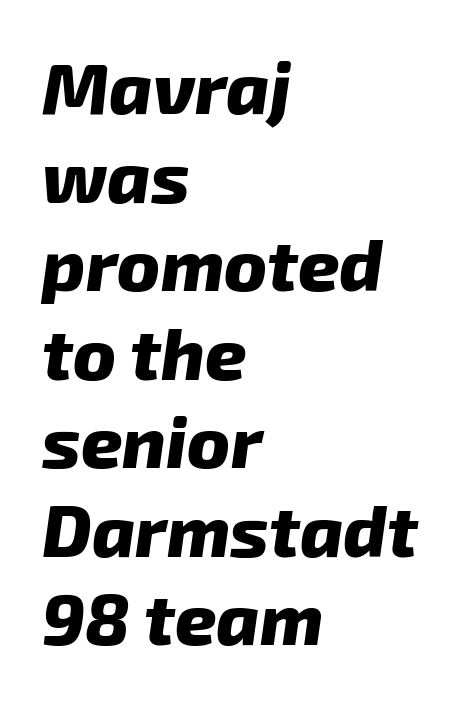
Q: Is the text bold? A: Yes.
Q: Is the text italic (slanted)? A: Yes, it leans right by about 8 degrees.
Q: Is the text underlined? A: No.
Q: How is the paragraph aligned? A: Left-aligned.
Q: Is the spacing between letters normal or unusually wide? A: Normal.
Q: Width (condensed, normal, or wide)? A: Normal.
Q: Stroke contrast? A: Low.
Q: x-height? A: Medium.
Q: Monospaced? A: No.
